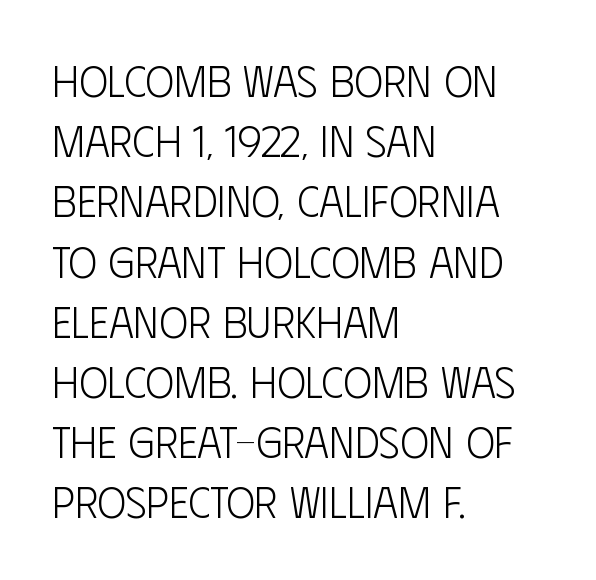
{"serif": "no", "italic": "no", "bold": "no", "weight": "light", "width": "condensed", "stroke_contrast": "low", "x_height": "large", "monospaced": "no", "underline": "no", "align": "left", "line_spacing": "normal", "line_spacing_ratio": 1.4, "letter_spacing": "normal", "letter_spacing_em": 0.0, "glyph_px": 43}
